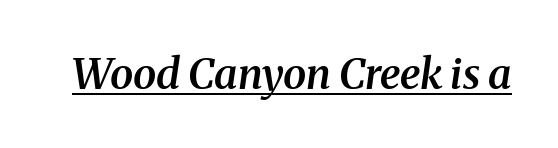
The image shows 42 px semibold serif type, italic (leaning right); set normal letter spacing, underlined; medium stroke contrast and a medium x-height.
